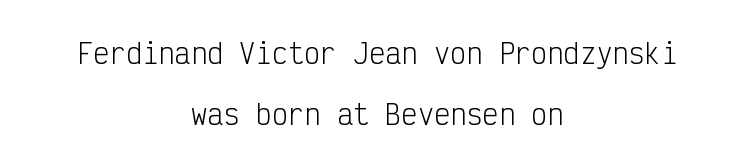
{"italic": "no", "bold": "no", "underline": "no", "align": "center", "line_spacing": "loose", "line_spacing_ratio": 2.25, "letter_spacing": "normal", "letter_spacing_em": 0.0, "glyph_px": 27}
